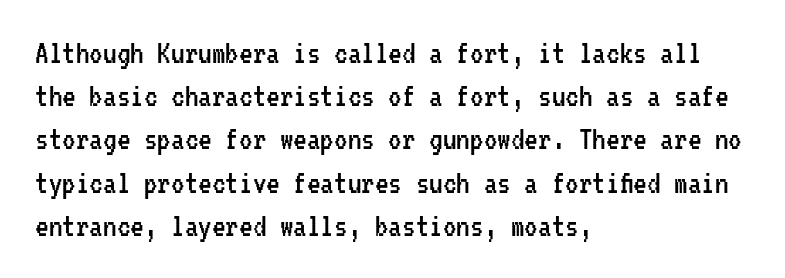
The image shows 34 px regular-weight, condensed sans-serif type, upright, monospaced; set left-aligned, normal line spacing (1.27x), normal letter spacing, not underlined; low stroke contrast and a medium x-height.
